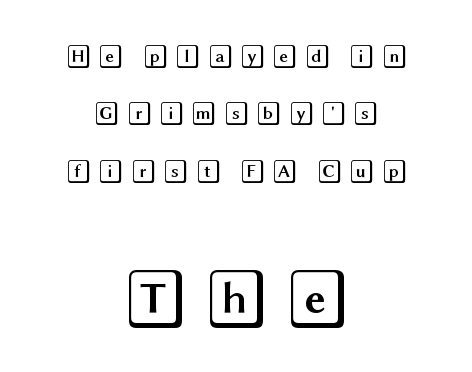
The compositor balanced each line on the midline. Compared with typical body copy, the letter spacing here is much looser. The foot of each line stays bare and open. Designer's note — italics off, roman on.
